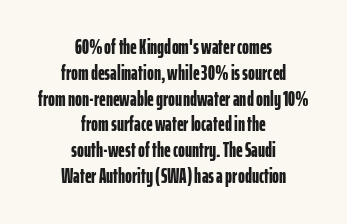
When letters stand straight like this, we call the style roman or upright. The letters sit at their default tracking, neither squeezed nor spread. The baseline area is clear. Typeset on center — no edge is straight.
